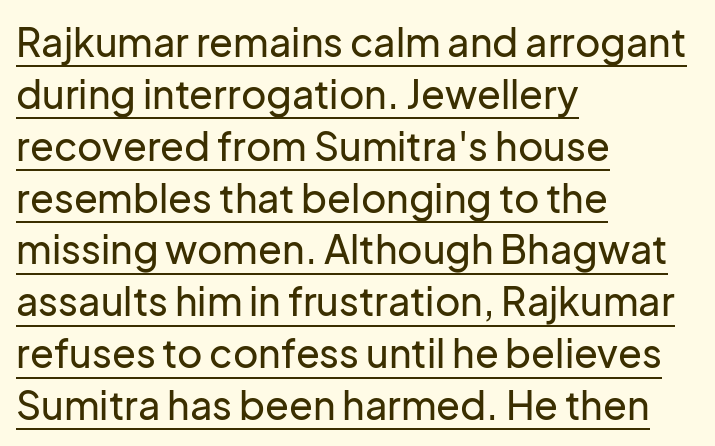
Q: Is the text italic (slanted)? A: No, it is upright.
Q: Is the typeface a serif or a sans-serif typeface? A: Sans-serif.
Q: Is the text underlined? A: Yes.
Q: How is the paragraph aligned? A: Left-aligned.
Q: Is the spacing between letters normal or unusually wide? A: Normal.
Q: Is the spacing between lines tight, normal or loose? A: Normal.
Q: Width (condensed, normal, or wide)? A: Normal.
Q: Stroke contrast? A: Low.
Q: x-height? A: Medium.
Q: Monospaced? A: No.
